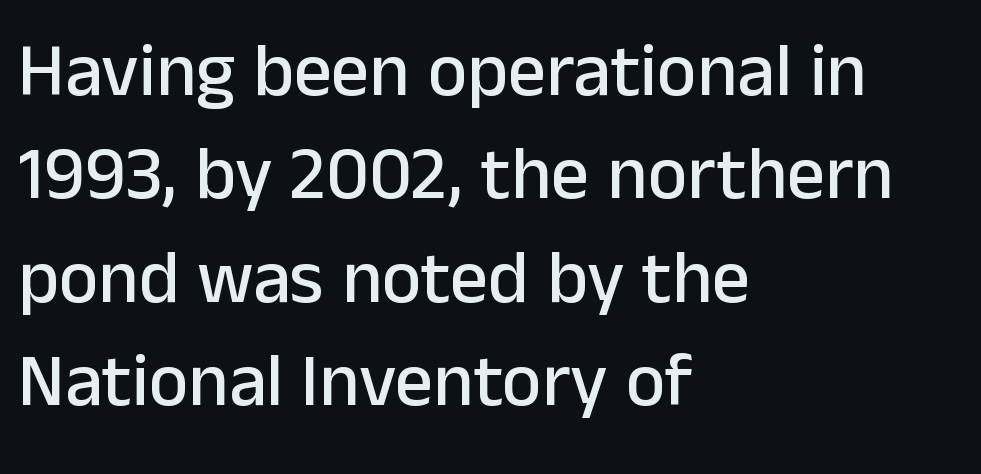
Q: Is the text italic (slanted)? A: No, it is upright.
Q: Is the typeface a serif or a sans-serif typeface? A: Sans-serif.
Q: Is the text underlined? A: No.
Q: How is the paragraph aligned? A: Left-aligned.
Q: Is the spacing between letters normal or unusually wide? A: Normal.
Q: Is the spacing between lines tight, normal or loose? A: Normal.
Q: Width (condensed, normal, or wide)? A: Normal.
Q: Stroke contrast? A: Low.
Q: x-height? A: Medium.
Q: Monospaced? A: No.
